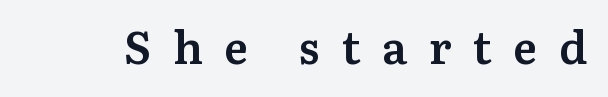
{"serif": "yes", "italic": "no", "bold": "semi", "weight": "semibold", "width": "normal", "stroke_contrast": "medium", "x_height": "medium", "monospaced": "no", "underline": "no", "letter_spacing": "wide", "letter_spacing_em": 0.48, "glyph_px": 45}
